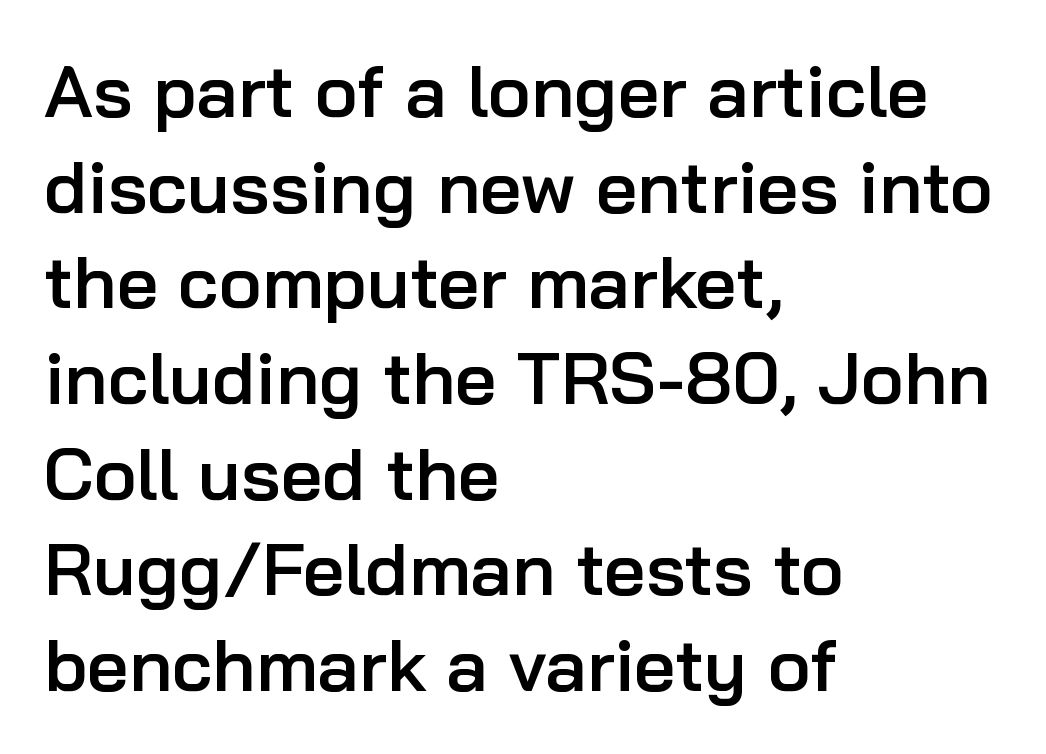
{"serif": "no", "italic": "no", "bold": "semi", "weight": "semibold", "width": "normal", "stroke_contrast": "low", "x_height": "medium", "monospaced": "no", "underline": "no", "align": "left", "line_spacing": "normal", "line_spacing_ratio": 1.31, "letter_spacing": "normal", "letter_spacing_em": 0.0, "glyph_px": 73}
